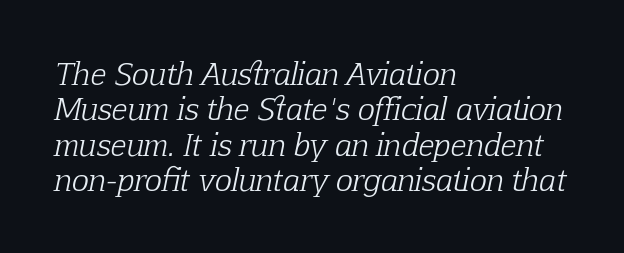
{"serif": "yes", "italic": "yes", "lean": "right", "slant_degrees": 12, "bold": "no", "weight": "light", "width": "normal", "stroke_contrast": "low", "x_height": "medium", "monospaced": "no", "underline": "no", "align": "left", "line_spacing_ratio": 1.22, "letter_spacing": "normal", "letter_spacing_em": 0.0, "glyph_px": 29}
